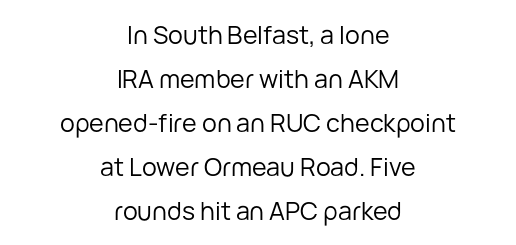
Q: Is the text bold? A: No.
Q: Is the text italic (slanted)? A: No, it is upright.
Q: Is the text underlined? A: No.
Q: How is the paragraph aligned? A: Centered.
Q: Is the spacing between letters normal or unusually wide? A: Normal.
